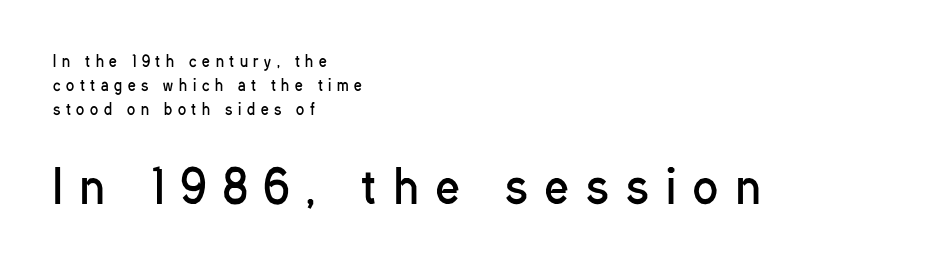
Q: Is the text bold? A: No.
Q: Is the text italic (slanted)? A: No, it is upright.
Q: Is the typeface a serif or a sans-serif typeface? A: Sans-serif.
Q: Is the text underlined? A: No.
Q: How is the paragraph aligned? A: Left-aligned.
Q: Is the spacing between letters normal or unusually wide? A: Unusually wide.
Q: Is the spacing between lines tight, normal or loose? A: Normal.
Q: Which block of text is set in a larger size, the first (top) or the second (bottom)? A: The second (bottom) one.
Q: Width (condensed, normal, or wide)? A: Condensed.
Q: Stroke contrast? A: Low.
Q: x-height? A: Medium.
Q: Monospaced? A: No.
